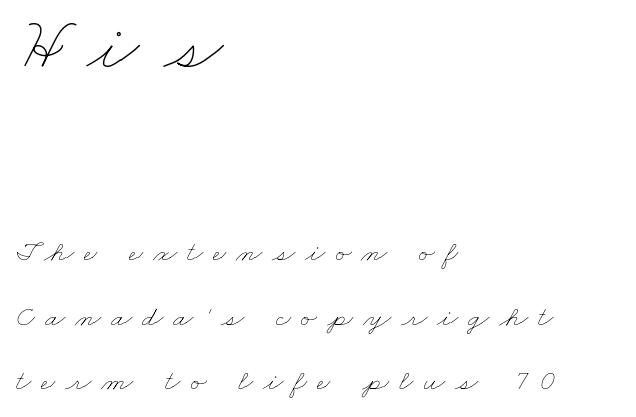
Block one is the big one; block two sits smaller underneath. The baseline area is clear. Is this a fixed-width face? No — the glyphs have proportional, varying widths. Students, note that the glyphs here are deliberately spaced far apart. Each new line begins a long way beneath the previous one. No heavy texture on the line: the type isn't bold.
